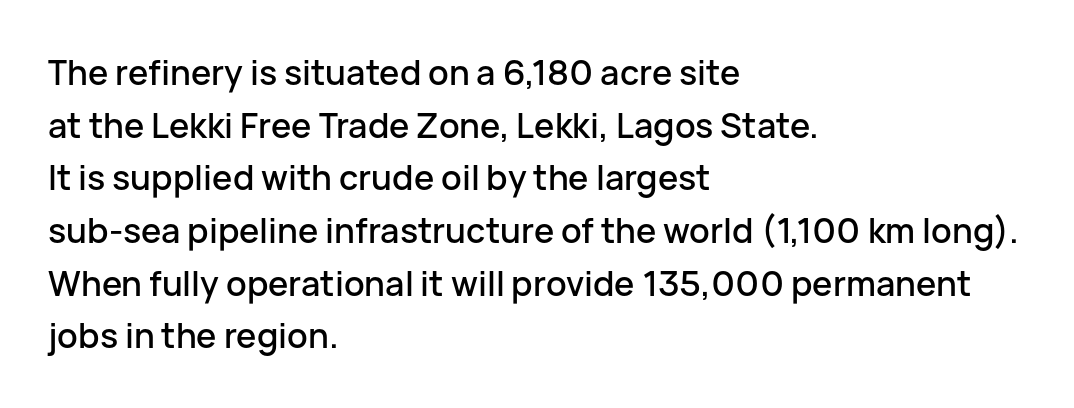
Q: Is the text italic (slanted)? A: No, it is upright.
Q: Is the typeface a serif or a sans-serif typeface? A: Sans-serif.
Q: Is the text underlined? A: No.
Q: How is the paragraph aligned? A: Left-aligned.
Q: Is the spacing between letters normal or unusually wide? A: Normal.
Q: Is the spacing between lines tight, normal or loose? A: Normal.
Q: Width (condensed, normal, or wide)? A: Normal.
Q: Stroke contrast? A: Low.
Q: x-height? A: Medium.
Q: Monospaced? A: No.
